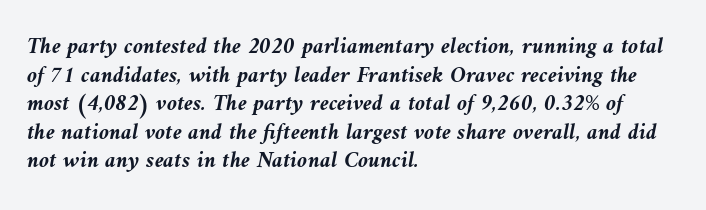
{"italic": "yes", "lean": "left", "slant_degrees": 10, "bold": "yes", "underline": "no", "align": "left", "line_spacing_ratio": 1.24, "letter_spacing": "normal", "letter_spacing_em": 0.0, "glyph_px": 23}
